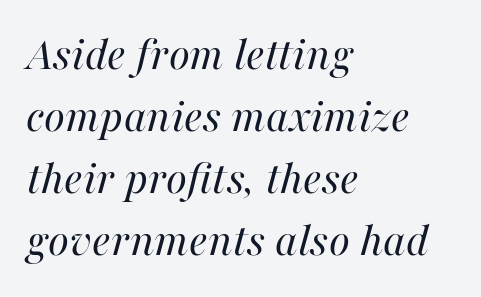
Q: Is the text bold? A: No.
Q: Is the text italic (slanted)? A: Yes, it leans right by about 16 degrees.
Q: Is the text underlined? A: No.
Q: How is the paragraph aligned? A: Left-aligned.
Q: Is the spacing between letters normal or unusually wide? A: Normal.
Q: Is the spacing between lines tight, normal or loose? A: Normal.
Q: Width (condensed, normal, or wide)? A: Normal.
Q: Stroke contrast? A: High.
Q: x-height? A: Medium.
Q: Monospaced? A: No.
